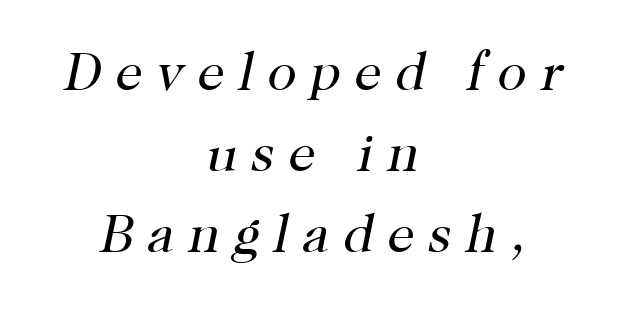
The letters are spread apart with noticeably loose tracking. The passage shown is not underscored anywhere. Designer's note — italics engaged. Classification — serif. Think of a printed novel: that variable character pitch is what you see here.
